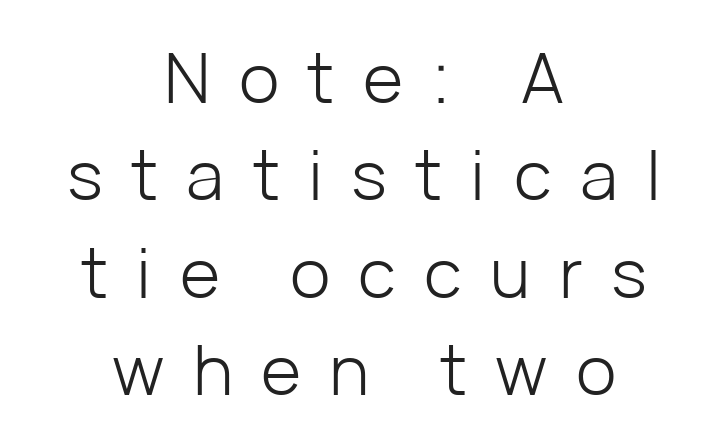
{"serif": "no", "italic": "no", "bold": "no", "weight": "light", "width": "normal", "stroke_contrast": "low", "x_height": "medium", "monospaced": "no", "underline": "no", "align": "center", "line_spacing": "normal", "line_spacing_ratio": 1.41, "letter_spacing": "wide", "letter_spacing_em": 0.41, "glyph_px": 69}
